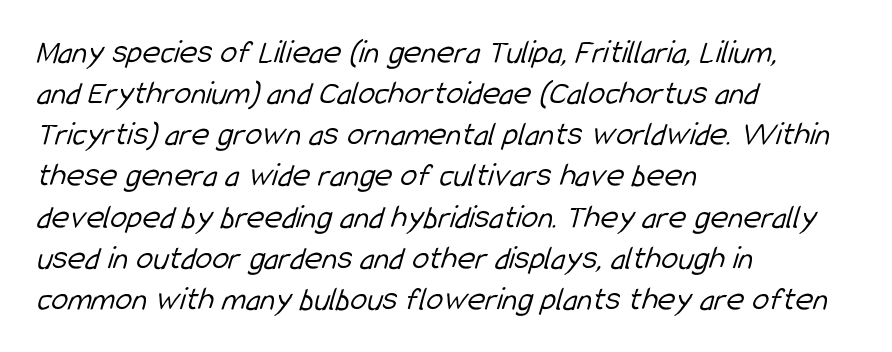
The image shows 34 px light, condensed sans-serif type; set left-aligned, line spacing 1.21x, normal letter spacing, not underlined; low stroke contrast and a medium x-height.
